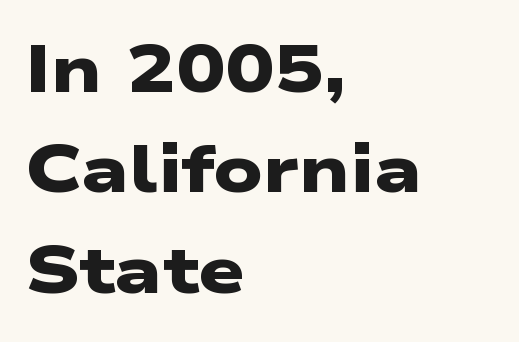
Q: Is the text bold? A: Yes.
Q: Is the typeface a serif or a sans-serif typeface? A: Sans-serif.
Q: Is the text underlined? A: No.
Q: How is the paragraph aligned? A: Left-aligned.
Q: Is the spacing between letters normal or unusually wide? A: Normal.
Q: Is the spacing between lines tight, normal or loose? A: Normal.
Q: Width (condensed, normal, or wide)? A: Wide.
Q: Stroke contrast? A: Low.
Q: x-height? A: Medium.
Q: Monospaced? A: No.
